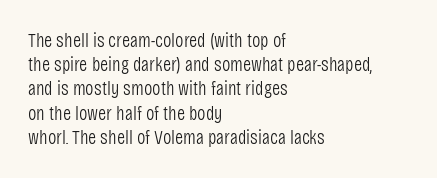
The image shows 20 px text type, upright; set left-aligned, line spacing 1.21x, normal letter spacing, not underlined.
